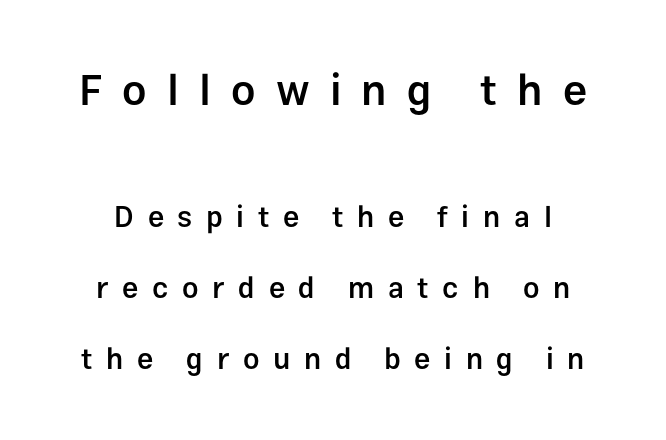
Every stem runs plumb, perpendicular to the baseline. Vertically, the passage feels expansive, rows floating well apart. Does the type have serifs? No, each stem ends abruptly. The letterforms stand isolated, each surrounded by extra space. The baseline area is clear.
